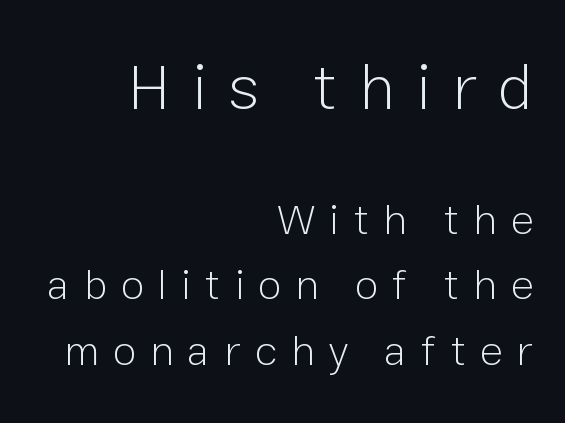
{"serif": "no", "italic": "no", "bold": "no", "weight": "light", "width": "normal", "stroke_contrast": "low", "x_height": "medium", "monospaced": "no", "underline": "no", "align": "right", "line_spacing": "normal", "line_spacing_ratio": 1.52, "letter_spacing": "wide", "letter_spacing_em": 0.32, "larger_block": "first", "size_ratio": 1.51, "glyph_px": 65}
